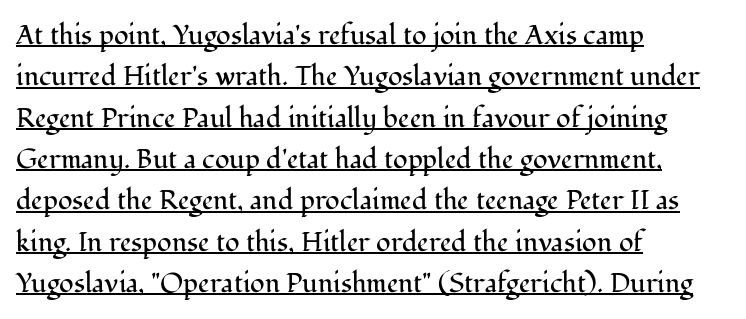
Q: Is the text bold? A: No.
Q: Is the text italic (slanted)? A: No, it is upright.
Q: Is the text underlined? A: Yes.
Q: How is the paragraph aligned? A: Left-aligned.
Q: Is the spacing between letters normal or unusually wide? A: Normal.
Q: Is the spacing between lines tight, normal or loose? A: Normal.
